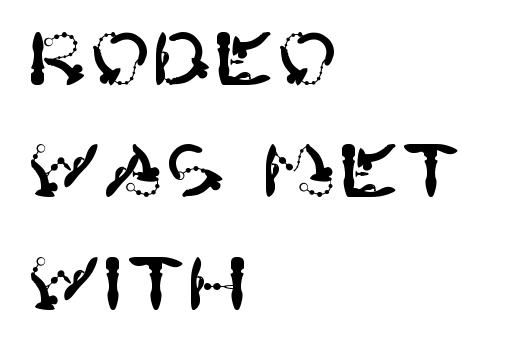
The line texture is even and compact thanks to regular tracking. The lines sit at an ordinary, default distance from one another. Note: no serifs on the glyphs. Ordinary non-slanted type is in use. Descender tails drop into unmarked territory.
